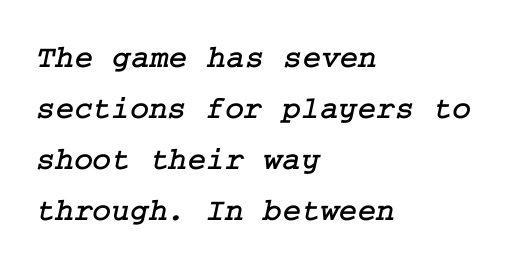
{"serif": "yes", "width": "normal", "stroke_contrast": "low", "x_height": "medium", "underline": "no", "align": "left", "line_spacing": "normal", "line_spacing_ratio": 1.59, "letter_spacing": "normal", "letter_spacing_em": 0.0, "glyph_px": 32}
